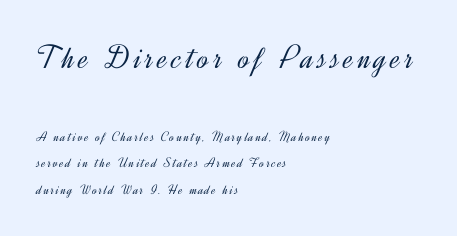
{"serif": "no", "bold": "no", "weight": "light", "width": "normal", "x_height": "small", "monospaced": "no", "underline": "no", "align": "left", "line_spacing_ratio": 1.88, "larger_block": "first", "size_ratio": 2.43, "glyph_px": 34}
